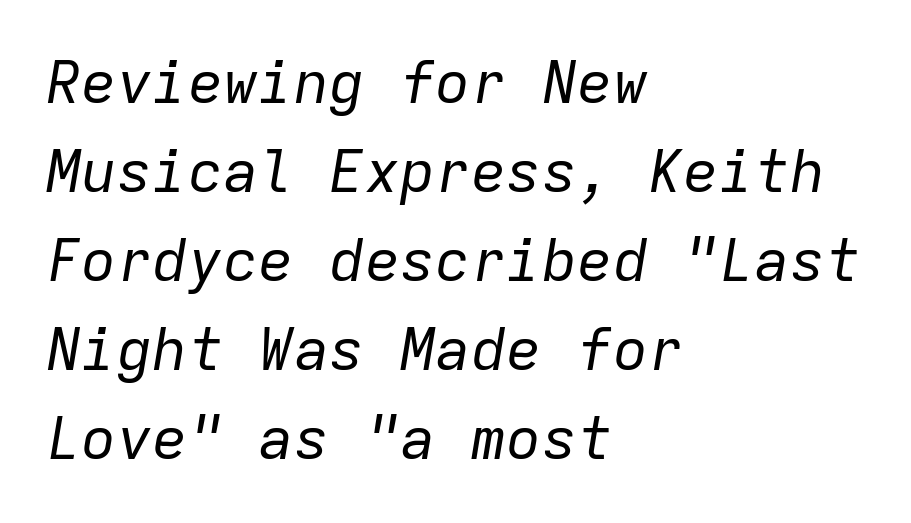
Q: Is the text bold? A: No.
Q: Is the text italic (slanted)? A: Yes, it leans right by about 9 degrees.
Q: Is the text underlined? A: No.
Q: How is the paragraph aligned? A: Left-aligned.
Q: Is the spacing between letters normal or unusually wide? A: Normal.
Q: Is the spacing between lines tight, normal or loose? A: Normal.
Q: Width (condensed, normal, or wide)? A: Normal.
Q: Stroke contrast? A: Low.
Q: x-height? A: Medium.
Q: Monospaced? A: Yes.
